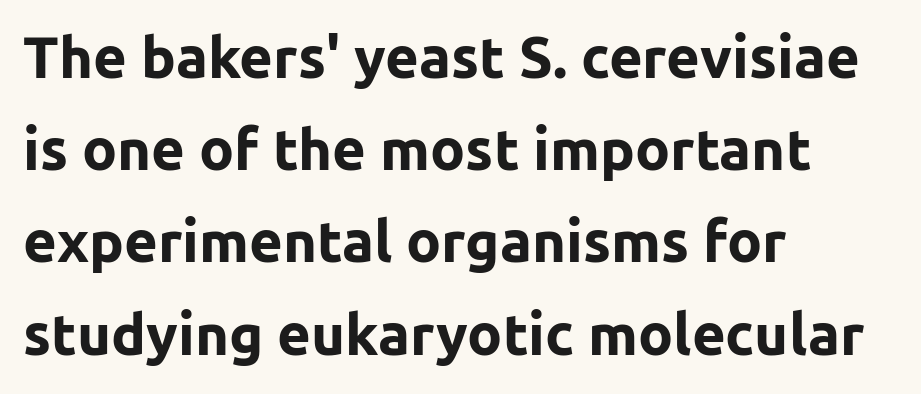
{"serif": "no", "italic": "no", "bold": "yes", "weight": "bold", "width": "normal", "stroke_contrast": "low", "x_height": "medium", "monospaced": "no", "underline": "no", "align": "left", "line_spacing": "normal", "line_spacing_ratio": 1.59, "letter_spacing": "normal", "letter_spacing_em": 0.0, "glyph_px": 58}
